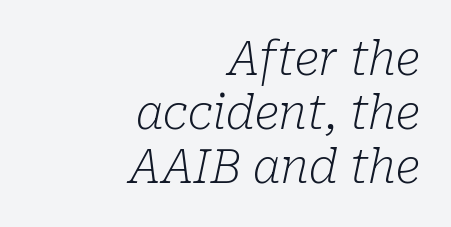
Reading down the block, your eye finds every line finishing at a fixed right position. The typeface chosen for these lines features serifs. Tall strokes in this sample are angled rather than plumb. A typesetter would call this proportional, since set widths differ per character. The baseline area is clear.
